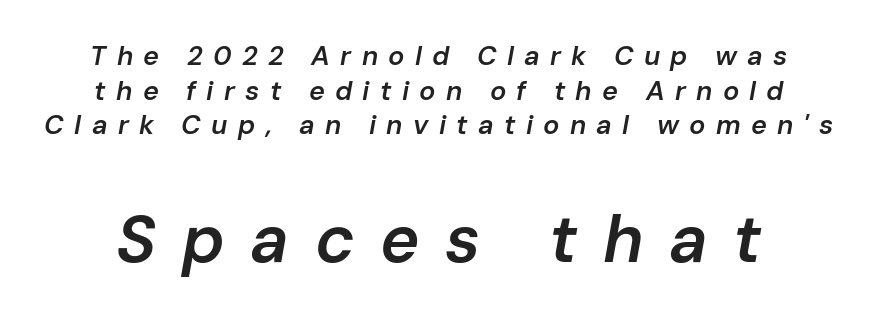
Q: Is the text bold? A: Semi-bold.
Q: Is the text italic (slanted)? A: Yes, it leans right by about 10 degrees.
Q: Is the text underlined? A: No.
Q: Is the spacing between letters normal or unusually wide? A: Unusually wide.
Q: Is the spacing between lines tight, normal or loose? A: Normal.
Q: Which block of text is set in a larger size, the first (top) or the second (bottom)? A: The second (bottom) one.
Q: Width (condensed, normal, or wide)? A: Normal.
Q: Stroke contrast? A: Low.
Q: x-height? A: Medium.
Q: Monospaced? A: No.
